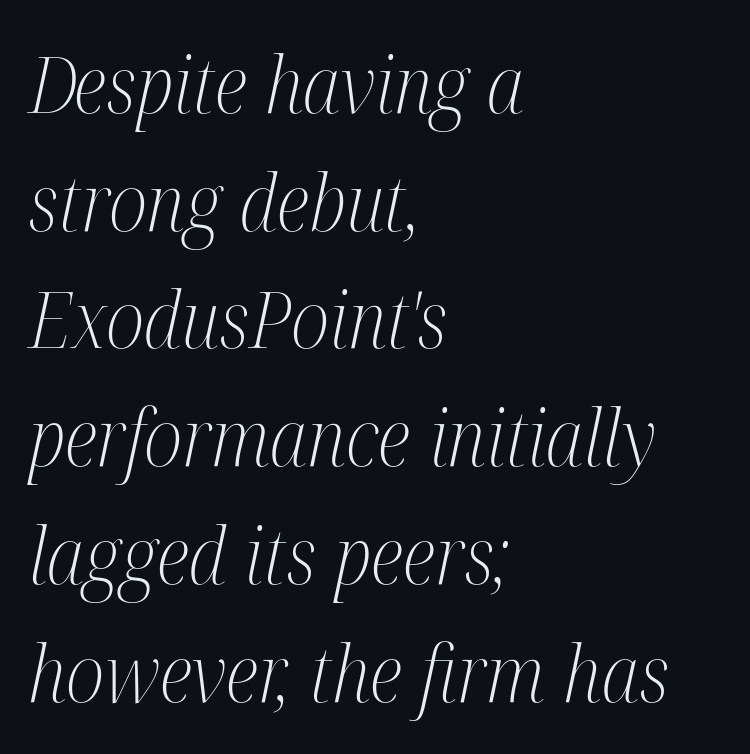
Q: Is the text bold? A: No.
Q: Is the text italic (slanted)? A: Yes, it leans right by about 12 degrees.
Q: Is the typeface a serif or a sans-serif typeface? A: Serif.
Q: Is the text underlined? A: No.
Q: How is the paragraph aligned? A: Left-aligned.
Q: Is the spacing between letters normal or unusually wide? A: Normal.
Q: Is the spacing between lines tight, normal or loose? A: Normal.
Q: Width (condensed, normal, or wide)? A: Condensed.
Q: Stroke contrast? A: Medium.
Q: x-height? A: Medium.
Q: Monospaced? A: No.
